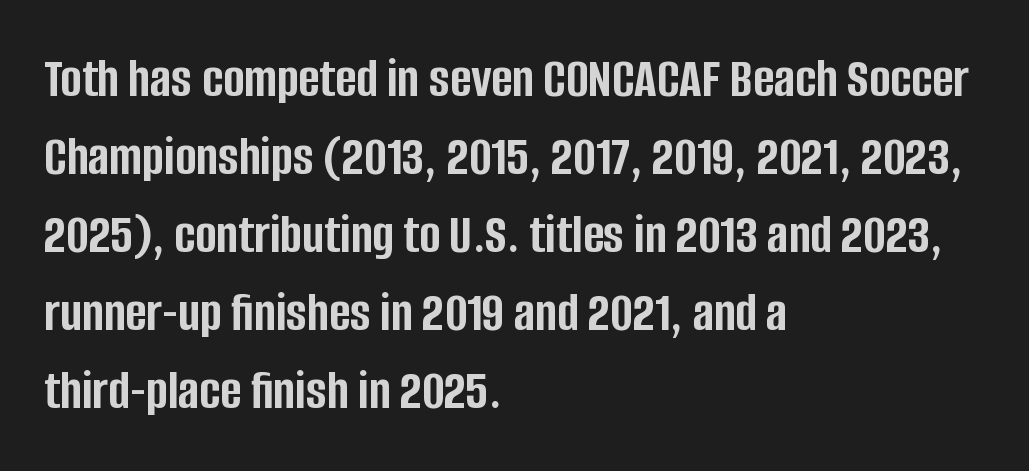
Observe the absence of serifs on each vertical stroke in this sample. Default kerning and tracking; the words read as compact shapes. The rendering uses natural spacing where letterforms have individual widths. I'd describe the lettering as bold — thick and assertive.
